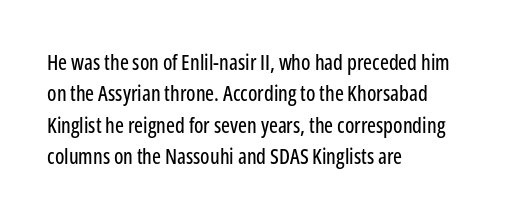
The image shows 21 px text type, upright; set left-aligned, normal line spacing (1.5x), normal letter spacing, not underlined.
